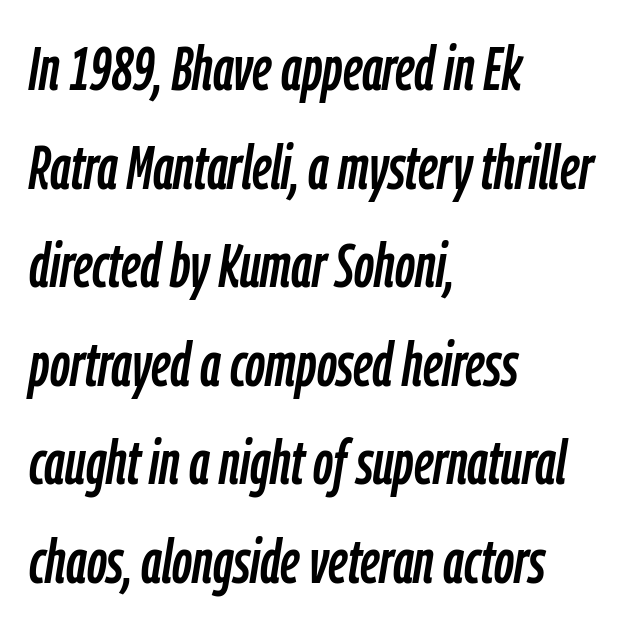
Q: Is the text italic (slanted)? A: Yes, it leans right by about 9 degrees.
Q: Is the text underlined? A: No.
Q: How is the paragraph aligned? A: Left-aligned.
Q: Is the spacing between letters normal or unusually wide? A: Normal.
Q: Is the spacing between lines tight, normal or loose? A: Normal.
Q: Width (condensed, normal, or wide)? A: Condensed.
Q: Stroke contrast? A: Low.
Q: x-height? A: Medium.
Q: Monospaced? A: No.
